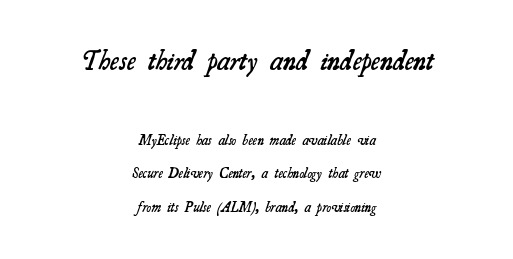
Q: Is the text bold? A: Semi-bold.
Q: Is the typeface a serif or a sans-serif typeface? A: Serif.
Q: Is the text underlined? A: No.
Q: How is the paragraph aligned? A: Centered.
Q: Is the spacing between letters normal or unusually wide? A: Normal.
Q: Is the spacing between lines tight, normal or loose? A: Loose.
Q: Which block of text is set in a larger size, the first (top) or the second (bottom)? A: The first (top) one.
Q: Width (condensed, normal, or wide)? A: Normal.
Q: Stroke contrast? A: Medium.
Q: x-height? A: Small.
Q: Monospaced? A: No.
